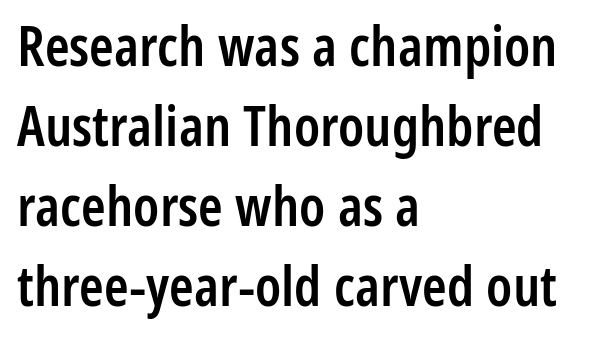
{"serif": "no", "italic": "no", "bold": "semi", "weight": "semibold", "width": "condensed", "stroke_contrast": "low", "x_height": "medium", "monospaced": "no", "underline": "no", "align": "left", "line_spacing": "normal", "line_spacing_ratio": 1.43, "letter_spacing": "normal", "letter_spacing_em": 0.0, "glyph_px": 56}
